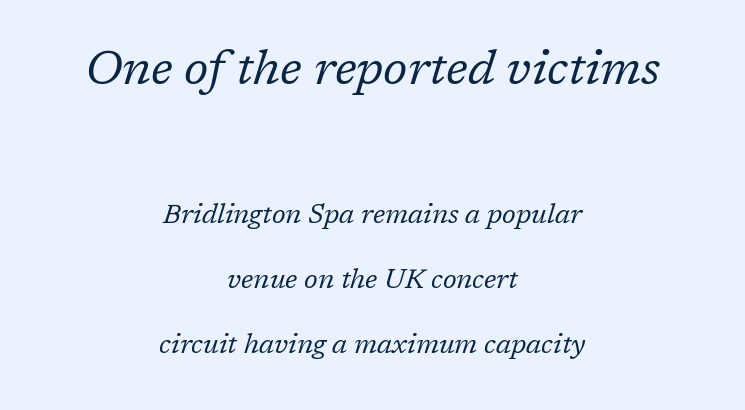
Q: Is the text bold? A: No.
Q: Is the text italic (slanted)? A: Yes, it leans right by about 17 degrees.
Q: Is the typeface a serif or a sans-serif typeface? A: Serif.
Q: Is the text underlined? A: No.
Q: How is the paragraph aligned? A: Centered.
Q: Is the spacing between letters normal or unusually wide? A: Normal.
Q: Is the spacing between lines tight, normal or loose? A: Loose.
Q: Which block of text is set in a larger size, the first (top) or the second (bottom)? A: The first (top) one.
Q: Width (condensed, normal, or wide)? A: Normal.
Q: Stroke contrast? A: Low.
Q: x-height? A: Medium.
Q: Monospaced? A: No.
